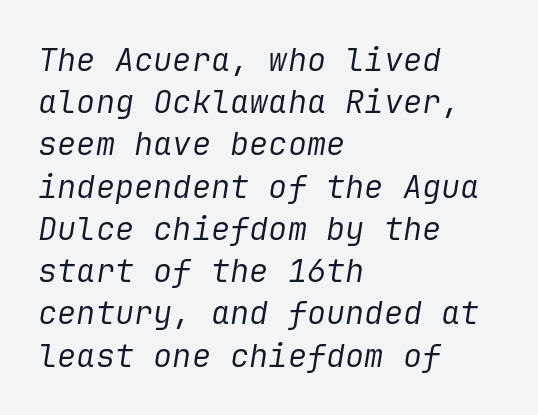
The passage shown has conventional tracking throughout. These lines were composed using italics. The cut favours lightness, reaching ordinary text weight at its darkest. Any mark beneath the type? The region is blank. A typesetter would call this leading conventional body-copy spacing.
